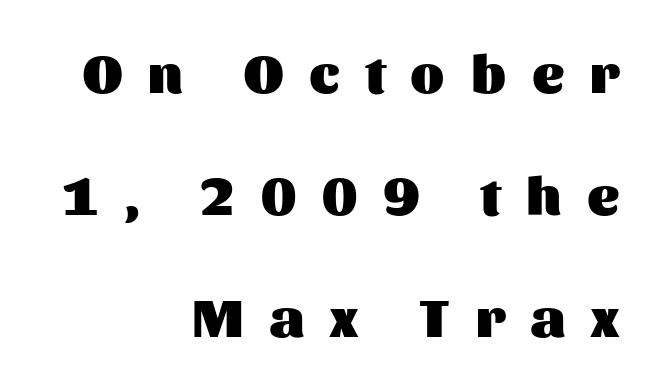
{"serif": "no", "italic": "no", "bold": "yes", "weight": "heavy", "width": "normal", "stroke_contrast": "medium", "x_height": "medium", "monospaced": "no", "underline": "no", "align": "right", "line_spacing": "loose", "line_spacing_ratio": 2.22, "letter_spacing": "wide", "letter_spacing_em": 0.47, "glyph_px": 55}
